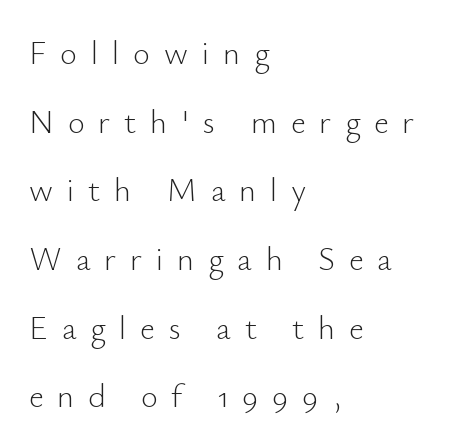
Inter-character spacing is expanded well beyond the font's built-in metrics. No extra ink here — the face is not bold. Looks like regular typesetting: each glyph gets only the width it needs. The rag falls on the right side of this text block. Ordinary non-slanted type is in use.
